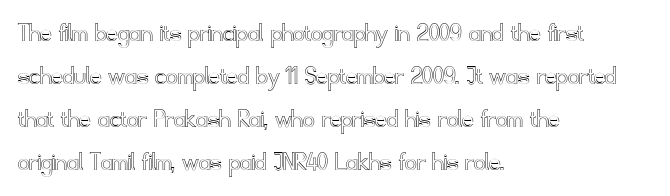
Q: Is the text italic (slanted)? A: No, it is upright.
Q: Is the text underlined? A: No.
Q: How is the paragraph aligned? A: Left-aligned.
Q: Is the spacing between letters normal or unusually wide? A: Normal.
Q: Is the spacing between lines tight, normal or loose? A: Normal.
Q: Width (condensed, normal, or wide)? A: Normal.
Q: x-height? A: Small.
Q: Monospaced? A: No.
